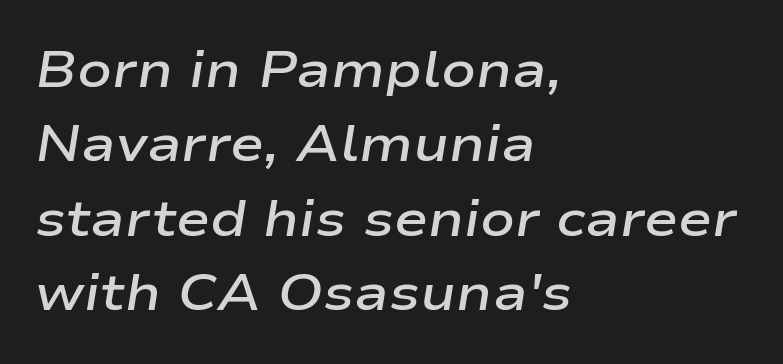
Look at the stroke-to-counter ratio: somewhat heavy, a semibold. The space beneath each line is pristine and unruled. Teacher's note: observe the even left margin — that is flush-left alignment. You can tell it's italic because the verticals aren't actually vertical. The passage shown stacks its lines at a standard gap. Is this a fixed-width face? No — the glyphs have proportional, varying widths.
